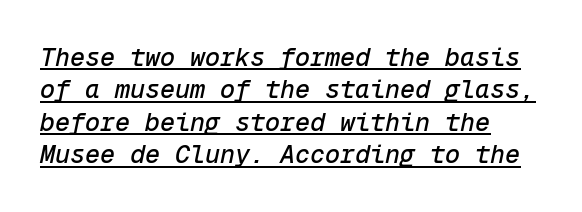
The gaps between neighbouring characters are ordinary and unremarkable. Horizontal alignment here is leftward, the default for most running prose. An italicized treatment has been applied to the whole sample. Has an underline been added? It has. The vertical gap from one line to the next is medium.
